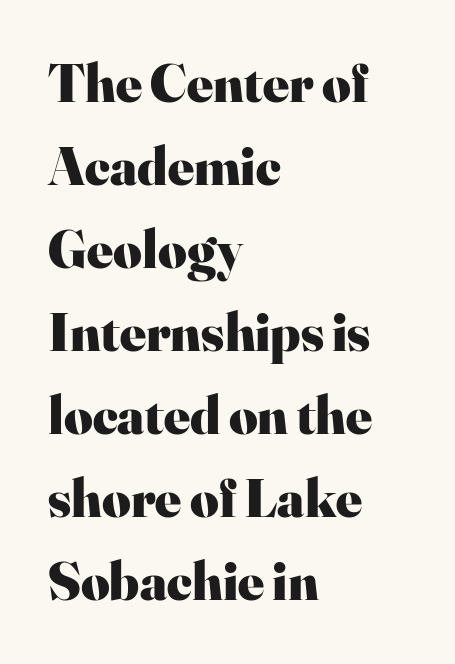
Q: Is the text bold? A: Yes.
Q: Is the text italic (slanted)? A: No, it is upright.
Q: Is the typeface a serif or a sans-serif typeface? A: Serif.
Q: Is the text underlined? A: No.
Q: How is the paragraph aligned? A: Left-aligned.
Q: Is the spacing between letters normal or unusually wide? A: Normal.
Q: Is the spacing between lines tight, normal or loose? A: Normal.
Q: Width (condensed, normal, or wide)? A: Normal.
Q: Stroke contrast? A: High.
Q: x-height? A: Small.
Q: Monospaced? A: No.
